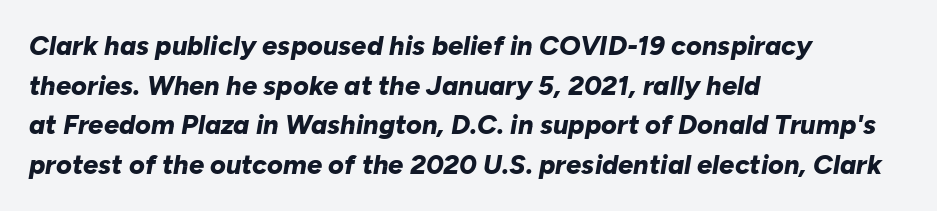
Q: Is the text bold? A: Yes.
Q: Is the text italic (slanted)? A: Yes, it leans right by about 10 degrees.
Q: Is the text underlined? A: No.
Q: How is the paragraph aligned? A: Left-aligned.
Q: Is the spacing between letters normal or unusually wide? A: Normal.
Q: Is the spacing between lines tight, normal or loose? A: Normal.
